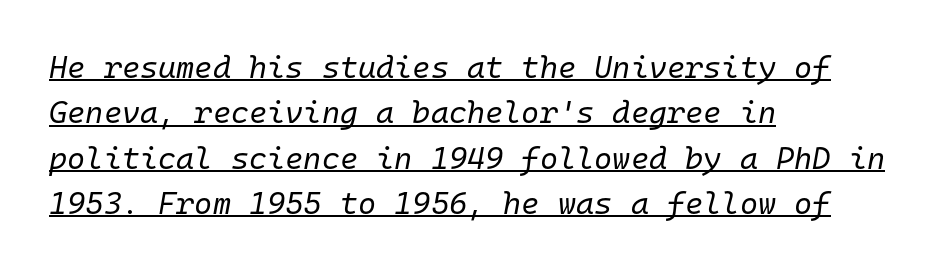
The image shows 31 px regular-weight type, italic (leaning right), monospaced; set left-aligned, normal line spacing (1.46x), normal letter spacing, underlined; low stroke contrast and a medium x-height.
